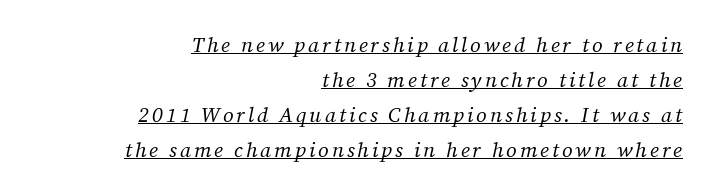
Q: Is the text bold? A: No.
Q: Is the text italic (slanted)? A: Yes, it leans right by about 12 degrees.
Q: Is the text underlined? A: Yes.
Q: How is the paragraph aligned? A: Right-aligned.
Q: Is the spacing between lines tight, normal or loose? A: Normal.
